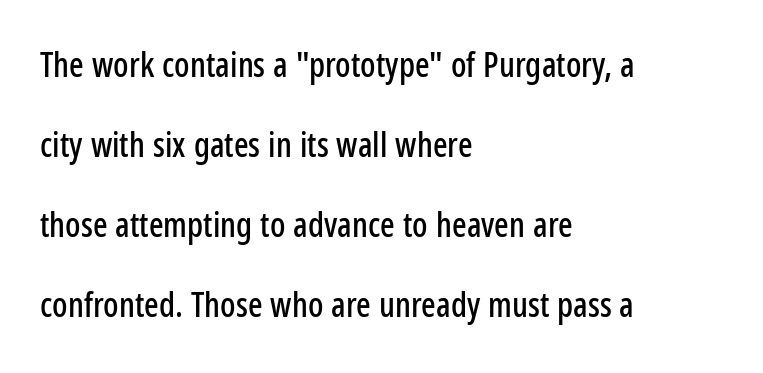
Q: Is the text italic (slanted)? A: No, it is upright.
Q: Is the typeface a serif or a sans-serif typeface? A: Sans-serif.
Q: Is the text underlined? A: No.
Q: How is the paragraph aligned? A: Left-aligned.
Q: Is the spacing between letters normal or unusually wide? A: Normal.
Q: Is the spacing between lines tight, normal or loose? A: Loose.
Q: Width (condensed, normal, or wide)? A: Condensed.
Q: Stroke contrast? A: Low.
Q: x-height? A: Medium.
Q: Monospaced? A: No.
